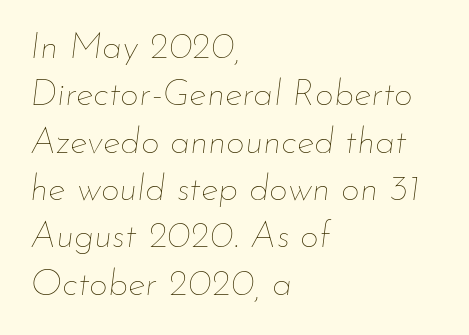
{"italic": "yes", "lean": "right", "slant_degrees": 7, "bold": "no", "weight": "thin", "width": "normal", "stroke_contrast": "low", "x_height": "small", "monospaced": "no", "underline": "no", "align": "left", "line_spacing": "normal", "line_spacing_ratio": 1.28, "letter_spacing": "normal", "letter_spacing_em": 0.0, "glyph_px": 37}
